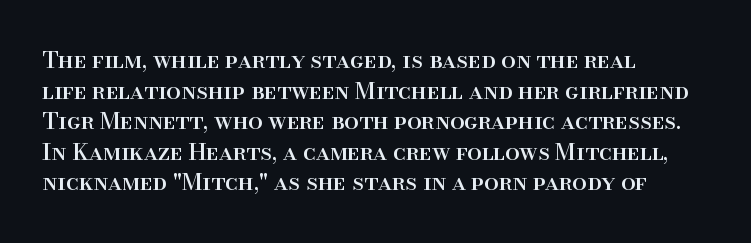
{"italic": "no", "underline": "no", "align": "left", "line_spacing": "normal", "line_spacing_ratio": 1.33, "letter_spacing": "normal", "letter_spacing_em": 0.0, "glyph_px": 23}
